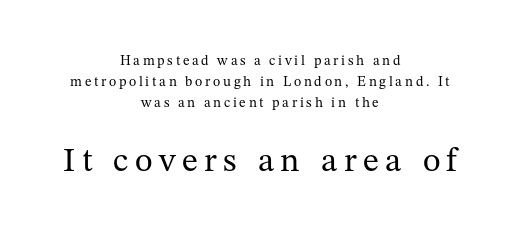
Q: Is the text bold? A: No.
Q: Is the text italic (slanted)? A: No, it is upright.
Q: Is the typeface a serif or a sans-serif typeface? A: Serif.
Q: Is the text underlined? A: No.
Q: How is the paragraph aligned? A: Centered.
Q: Is the spacing between lines tight, normal or loose? A: Normal.
Q: Which block of text is set in a larger size, the first (top) or the second (bottom)? A: The second (bottom) one.
Q: Width (condensed, normal, or wide)? A: Normal.
Q: Stroke contrast? A: Medium.
Q: x-height? A: Medium.
Q: Monospaced? A: No.
